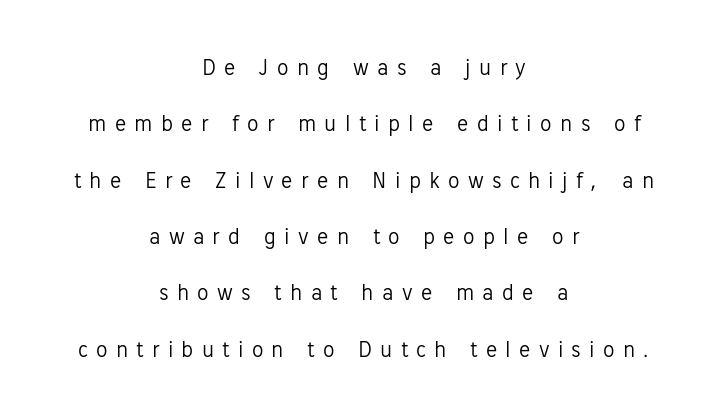
The image shows 23 px text type, upright; set centered, loose line spacing (2.45x), unusually wide letter spacing (+0.36 em), not underlined.
